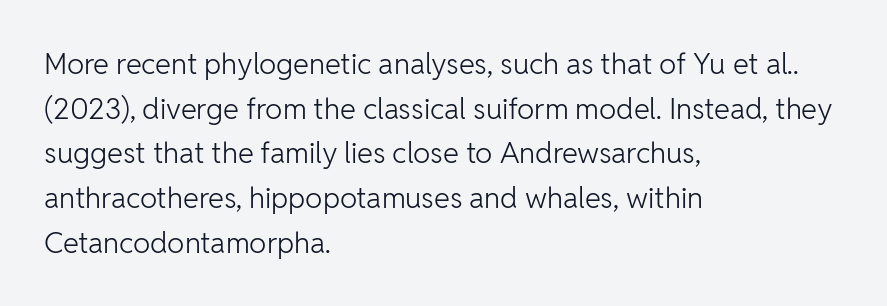
{"serif": "no", "italic": "no", "bold": "no", "weight": "light", "width": "normal", "stroke_contrast": "low", "x_height": "medium", "monospaced": "no", "underline": "no", "align": "left", "line_spacing": "normal", "line_spacing_ratio": 1.54, "letter_spacing": "normal", "letter_spacing_em": 0.0, "glyph_px": 29}
